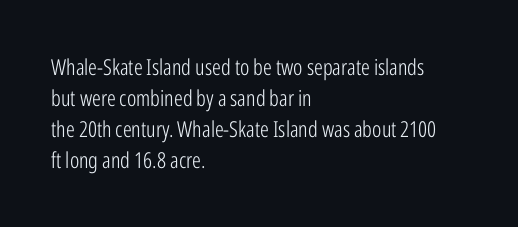
The image shows 22 px text type, upright; set left-aligned, normal line spacing (1.41x), normal letter spacing, not underlined.
